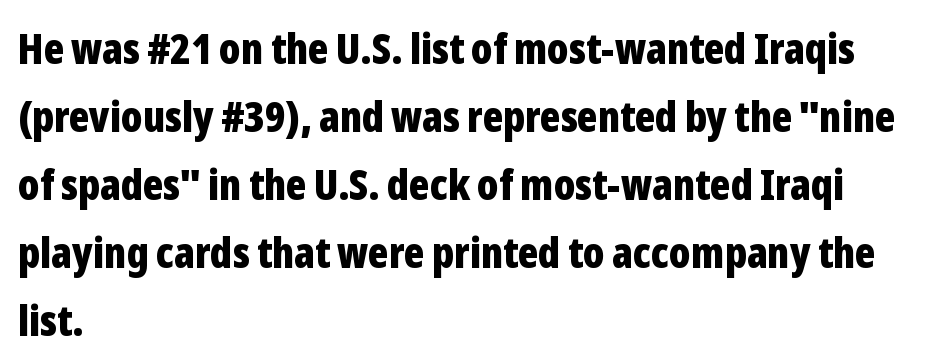
Q: Is the text bold? A: Yes.
Q: Is the text italic (slanted)? A: No, it is upright.
Q: Is the typeface a serif or a sans-serif typeface? A: Sans-serif.
Q: Is the text underlined? A: No.
Q: How is the paragraph aligned? A: Left-aligned.
Q: Is the spacing between letters normal or unusually wide? A: Normal.
Q: Is the spacing between lines tight, normal or loose? A: Normal.
Q: Width (condensed, normal, or wide)? A: Condensed.
Q: Stroke contrast? A: Low.
Q: x-height? A: Medium.
Q: Monospaced? A: No.
